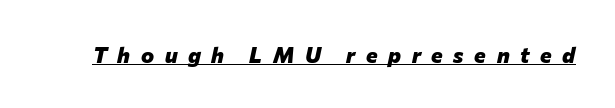
Tracking here is generous; glyphs stand well apart from one another. Students, observe the line beneath the letters — that is underlining. Heavy, bold letterforms. You can tell it's italic because the verticals aren't actually vertical.
